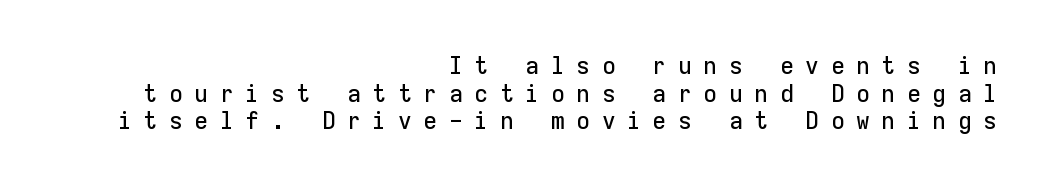
The space between consecutive lines is stingy. Characters follow at a spacing far wider than the type designer built in. The space beneath each line is pristine and unruled. Every character sits straight up, as roman type does. Casual observation: everything's shoved over to the right.
